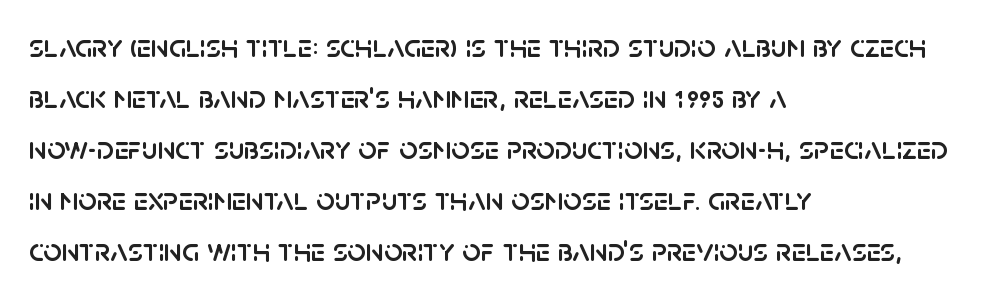
Serifs: no, the terminals of the letterforms are clean. This sample keeps an unexceptional amount of space between lines. Leftover space on each line is placed entirely after the last word. Do the characters align in a grid? No, the font is proportional.
